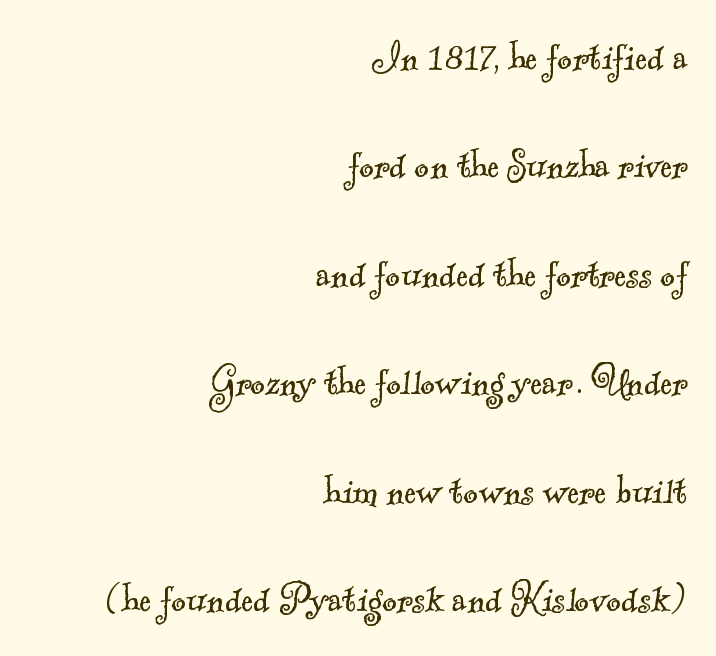
The letters look calm and open, with moderate or lighter stems. The foot of each line stays bare and open. You could fit nearly another row in the gap between these rows. This sample has the flowing, uneven cadence of proportional lettering.
